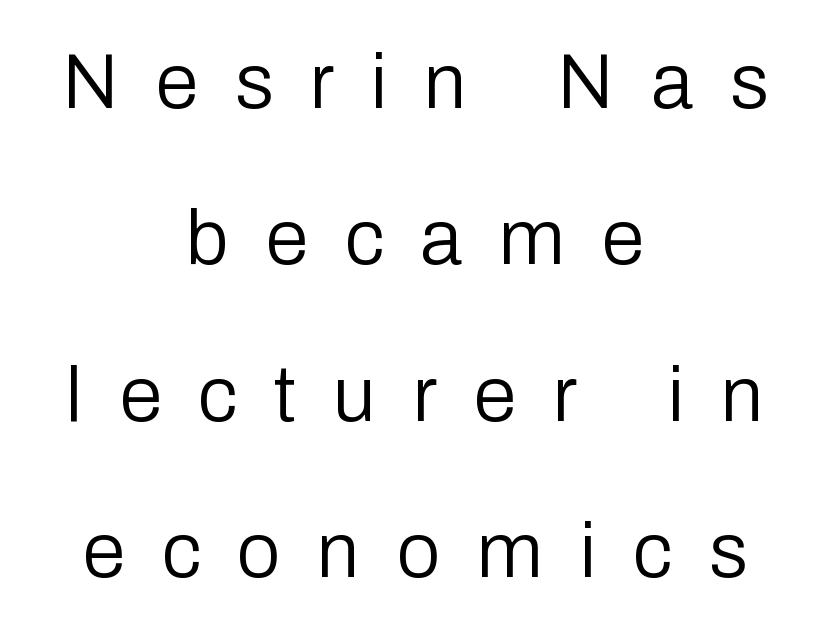
The image shows 77 px regular-weight sans-serif type, upright; set centered, loose line spacing (2.03x), unusually wide letter spacing (+0.48 em), not underlined; low stroke contrast and a medium x-height.
